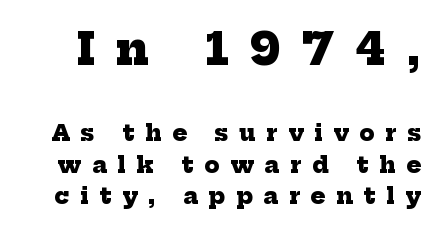
Q: Is the text bold? A: Yes.
Q: Is the typeface a serif or a sans-serif typeface? A: Serif.
Q: Is the text underlined? A: No.
Q: Is the spacing between letters normal or unusually wide? A: Unusually wide.
Q: Is the spacing between lines tight, normal or loose? A: Normal.
Q: Which block of text is set in a larger size, the first (top) or the second (bottom)? A: The first (top) one.
Q: Width (condensed, normal, or wide)? A: Normal.
Q: Stroke contrast? A: Low.
Q: x-height? A: Medium.
Q: Monospaced? A: No.
